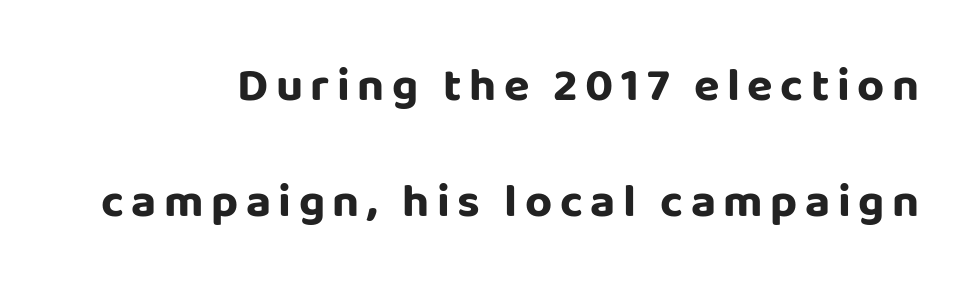
The image shows 47 px bold sans-serif type, upright; set loose line spacing (2.46x), not underlined; low stroke contrast and a large x-height.
